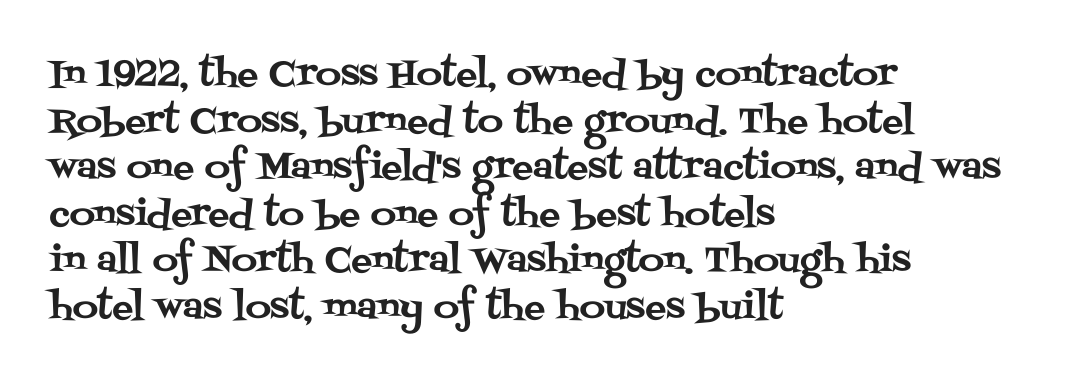
The image shows 35 px serif type, upright; set left-aligned, normal line spacing (1.33x), normal letter spacing, not underlined; medium stroke contrast and a large x-height.
